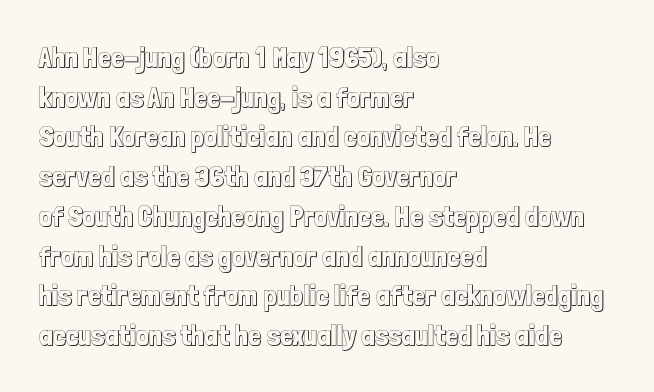
{"italic": "no", "width": "condensed", "x_height": "medium", "monospaced": "no", "underline": "no", "align": "left", "line_spacing": "normal", "line_spacing_ratio": 1.37, "letter_spacing": "normal", "letter_spacing_em": 0.0, "glyph_px": 29}
